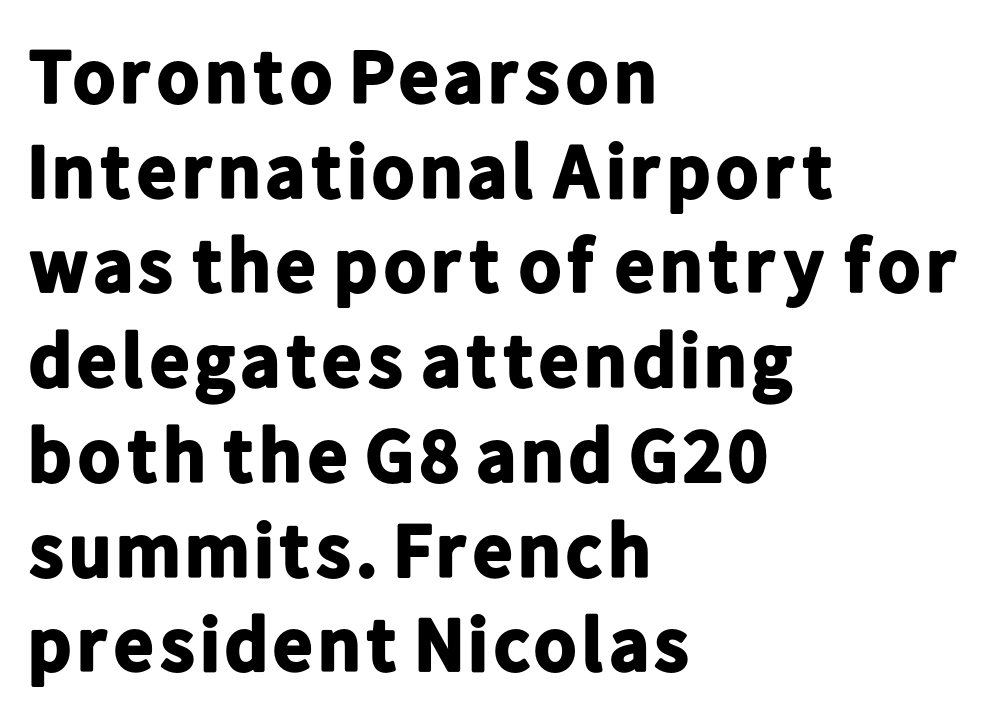
Q: Is the text bold? A: Yes.
Q: Is the text italic (slanted)? A: No, it is upright.
Q: Is the typeface a serif or a sans-serif typeface? A: Sans-serif.
Q: Is the text underlined? A: No.
Q: How is the paragraph aligned? A: Left-aligned.
Q: Is the spacing between letters normal or unusually wide? A: Normal.
Q: Width (condensed, normal, or wide)? A: Normal.
Q: Stroke contrast? A: Low.
Q: x-height? A: Medium.
Q: Monospaced? A: No.
